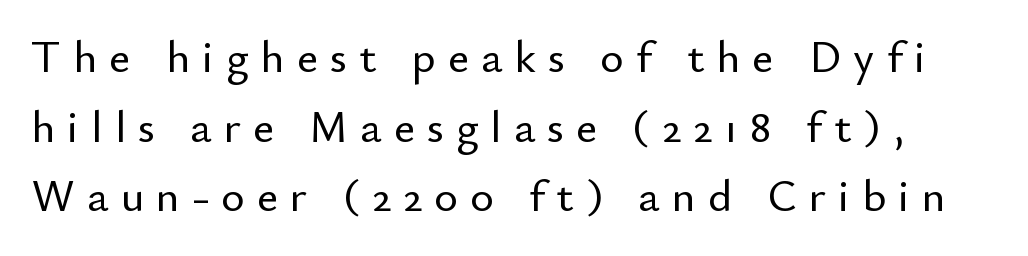
{"serif": "no", "italic": "no", "width": "normal", "stroke_contrast": "low", "x_height": "small", "monospaced": "no", "underline": "no", "line_spacing": "normal", "line_spacing_ratio": 1.55, "letter_spacing": "wide", "letter_spacing_em": 0.27, "glyph_px": 45}
